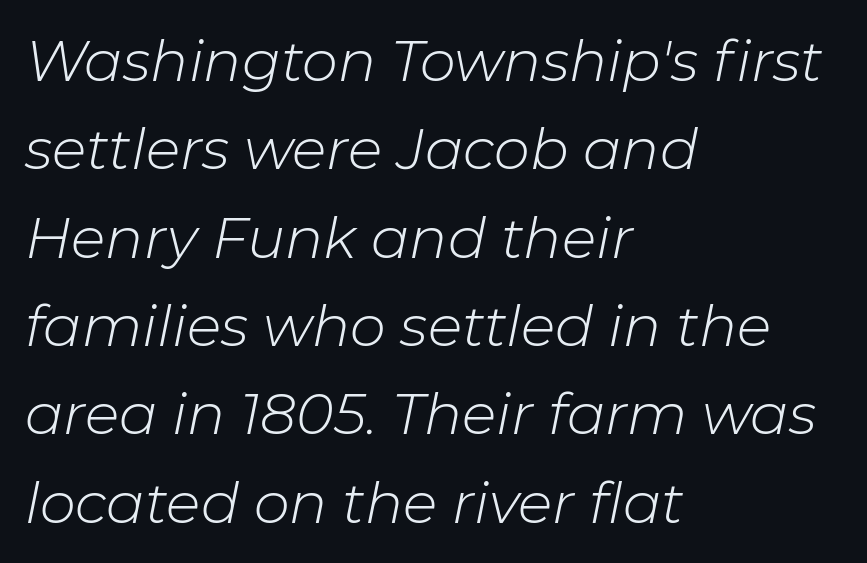
Tracking value appears to be zero — textbook default spacing. Character widths vary here, with narrow letters taking less room than wide ones. The paragraph has a hard left edge and a soft right edge. The typeface has the unassuming heft of standard copy or less.
